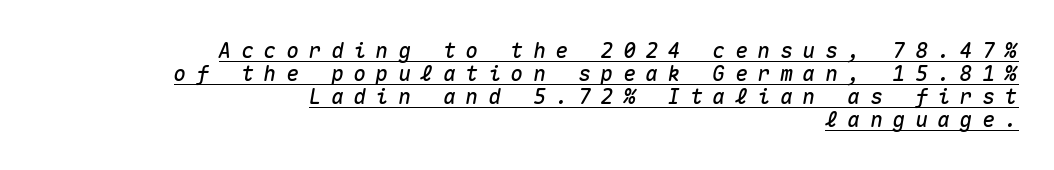
The image shows 21 px text type, italic (leaning right); set right-aligned, tight line spacing (1.09x), unusually wide letter spacing (+0.47 em), underlined.
